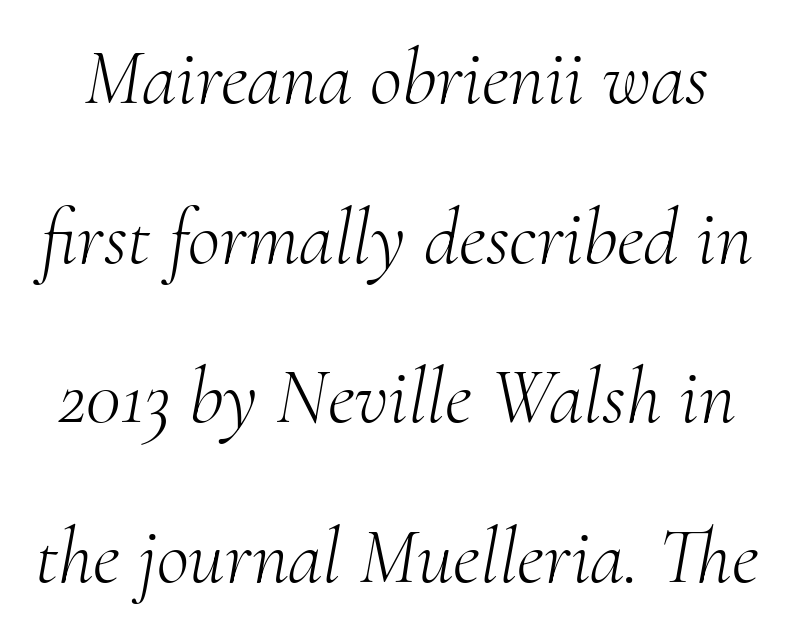
Q: Is the text bold? A: No.
Q: Is the text italic (slanted)? A: Yes, it leans right by about 10 degrees.
Q: Is the typeface a serif or a sans-serif typeface? A: Serif.
Q: Is the text underlined? A: No.
Q: Is the spacing between letters normal or unusually wide? A: Normal.
Q: Is the spacing between lines tight, normal or loose? A: Loose.
Q: Width (condensed, normal, or wide)? A: Normal.
Q: Stroke contrast? A: Medium.
Q: x-height? A: Small.
Q: Monospaced? A: No.
